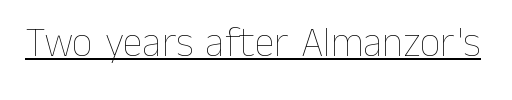
What stands out about the letter spacing? Nothing — it is the standard amount. Quick note: not italic, upright. The face used here is proportionally spaced, like ordinary book or web type. Ink coverage per letter is moderate at most. A typographer would call this underscored text.
